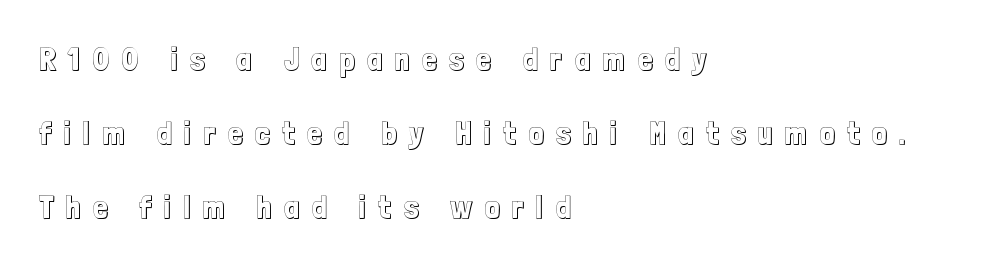
How would I describe the line gaps? Wide and relaxed. Students, note that the glyphs here are deliberately spaced far apart. Which margin do the lines hug? The left one — the right edge is uneven. Here the designer chose a conventional face with non-uniform glyph widths. The baseline area is clear. This is roman type, the default non-slanted kind.
